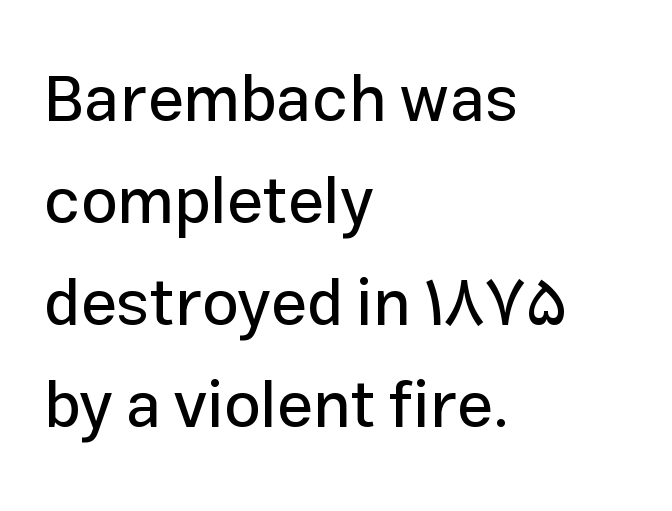
The rendering anchors every line to the left-hand side. This is the regular roman posture of the typeface. Varying glyph widths throughout — classic text-font behaviour. Plain, unruled lines of type.
